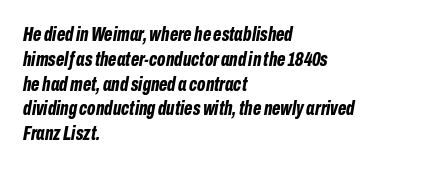
Inter-character spacing is left at the font's built-in metrics. The typesetting leans heavy: a genuine bold. The whole block is typeset with a tilt. Unmarked baselines from the first word to the last.
